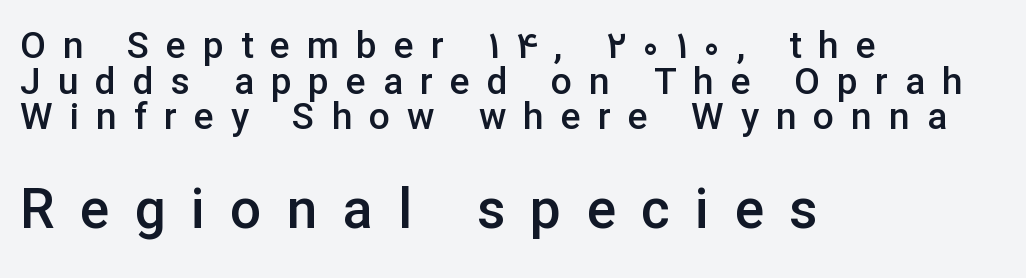
{"serif": "no", "italic": "no", "bold": "semi", "weight": "semibold", "width": "normal", "stroke_contrast": "low", "x_height": "medium", "monospaced": "no", "underline": "no", "align": "left", "line_spacing": "tight", "line_spacing_ratio": 0.96, "letter_spacing": "wide", "letter_spacing_em": 0.46, "larger_block": "second", "size_ratio": 1.49, "glyph_px": 55}
